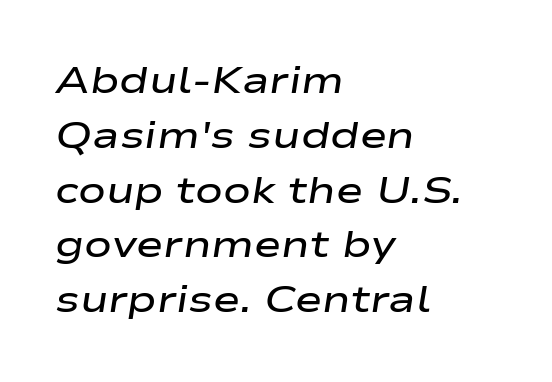
Q: Is the text bold? A: Semi-bold.
Q: Is the text italic (slanted)? A: Yes, it leans right by about 9 degrees.
Q: Is the text underlined? A: No.
Q: How is the paragraph aligned? A: Left-aligned.
Q: Is the spacing between letters normal or unusually wide? A: Normal.
Q: Is the spacing between lines tight, normal or loose? A: Normal.
Q: Width (condensed, normal, or wide)? A: Wide.
Q: Stroke contrast? A: Low.
Q: x-height? A: Medium.
Q: Monospaced? A: No.
